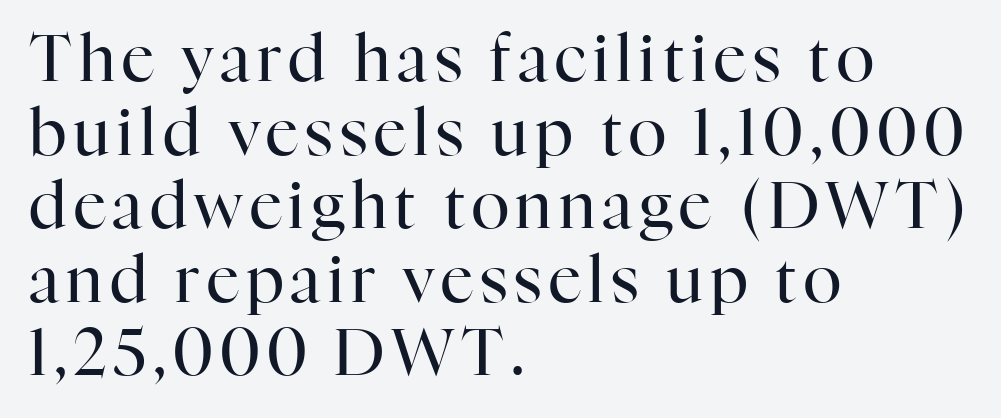
The image shows 64 px regular-weight serif type, upright; set left-aligned, tight line spacing (1.15x), not underlined; high stroke contrast and a medium x-height.
